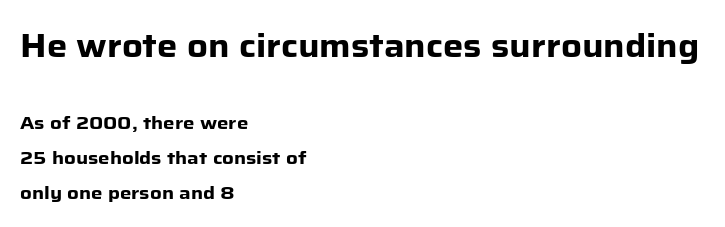
{"serif": "no", "italic": "no", "bold": "yes", "weight": "heavy", "width": "normal", "stroke_contrast": "low", "x_height": "medium", "monospaced": "no", "underline": "no", "align": "left", "line_spacing": "loose", "line_spacing_ratio": 1.94, "letter_spacing": "normal", "letter_spacing_em": 0.0, "larger_block": "first", "size_ratio": 1.78, "glyph_px": 32}
